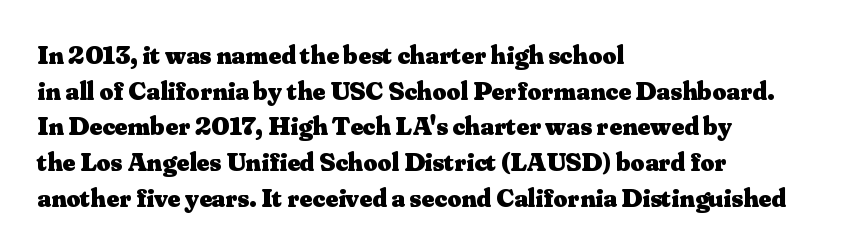
A typesetter would call this leading conventional body-copy spacing. Standard letterfit; no display-style spreading of the glyphs. The axis of the letterforms is exactly vertical. Typeset ragged right — the left edge is the straight one. Clear beneath every line of the passage. Each glyph is drawn with heavy, bold strokes.
